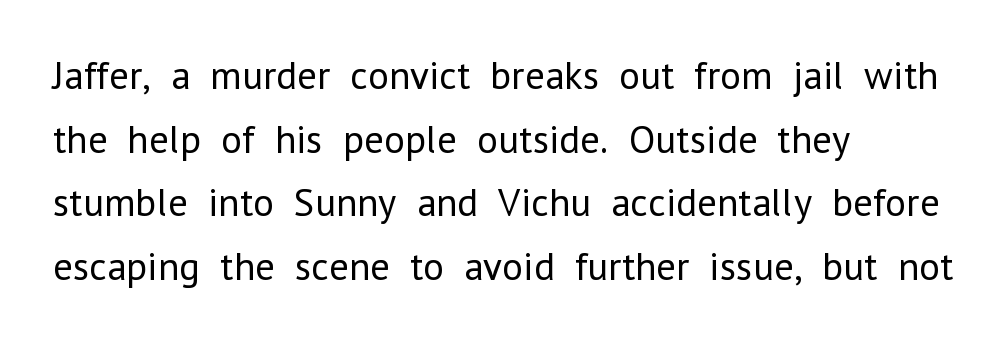
Q: Is the text bold? A: No.
Q: Is the text italic (slanted)? A: No, it is upright.
Q: Is the typeface a serif or a sans-serif typeface? A: Sans-serif.
Q: Is the text underlined? A: No.
Q: How is the paragraph aligned? A: Left-aligned.
Q: Is the spacing between letters normal or unusually wide? A: Normal.
Q: Is the spacing between lines tight, normal or loose? A: Normal.
Q: Width (condensed, normal, or wide)? A: Normal.
Q: Stroke contrast? A: Low.
Q: x-height? A: Medium.
Q: Monospaced? A: No.
